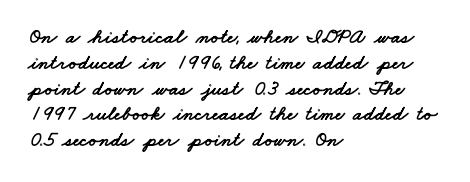
Q: Is the text underlined? A: No.
Q: How is the paragraph aligned? A: Left-aligned.
Q: Is the spacing between letters normal or unusually wide? A: Normal.
